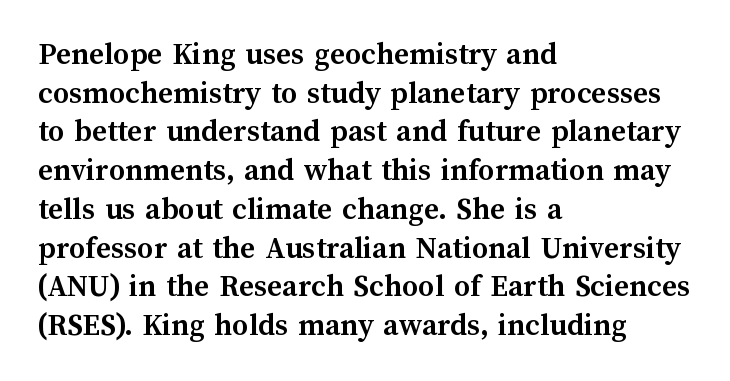
Q: Is the text bold? A: Yes.
Q: Is the text italic (slanted)? A: No, it is upright.
Q: Is the text underlined? A: No.
Q: How is the paragraph aligned? A: Left-aligned.
Q: Is the spacing between letters normal or unusually wide? A: Normal.
Q: Width (condensed, normal, or wide)? A: Normal.
Q: Stroke contrast? A: Medium.
Q: x-height? A: Medium.
Q: Monospaced? A: No.
